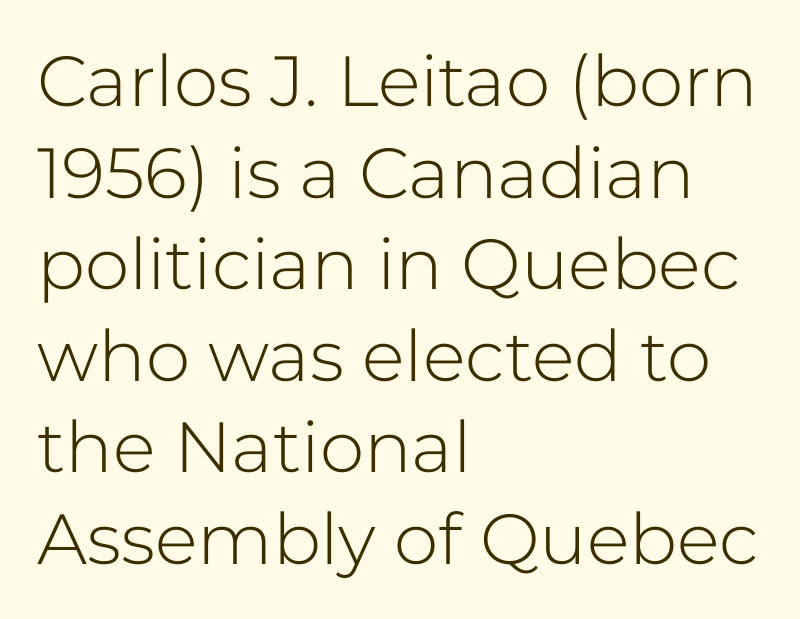
A classic flush-left, rag-right setting is used for this passage. Does extra space separate the letters? No, they use regular spacing. Does the lettering tilt? It doesn't — this is upright. Unlike a traditional serif, this face leaves its strokes unadorned. A light-to-regular cut is what we see here.
